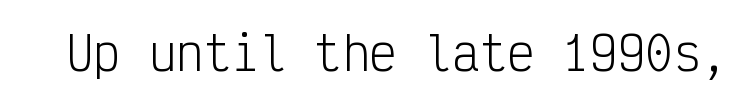
The image shows 46 px light, condensed sans-serif type, upright, monospaced; set normal letter spacing, not underlined; low stroke contrast and a medium x-height.
